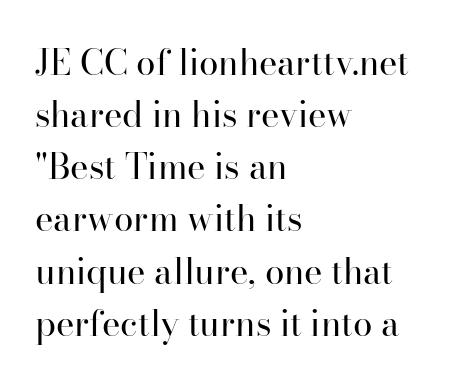
{"serif": "yes", "italic": "no", "bold": "no", "weight": "regular", "width": "normal", "stroke_contrast": "high", "x_height": "small", "monospaced": "no", "underline": "no", "align": "left", "line_spacing": "normal", "line_spacing_ratio": 1.49, "letter_spacing": "normal", "letter_spacing_em": 0.0, "glyph_px": 35}
